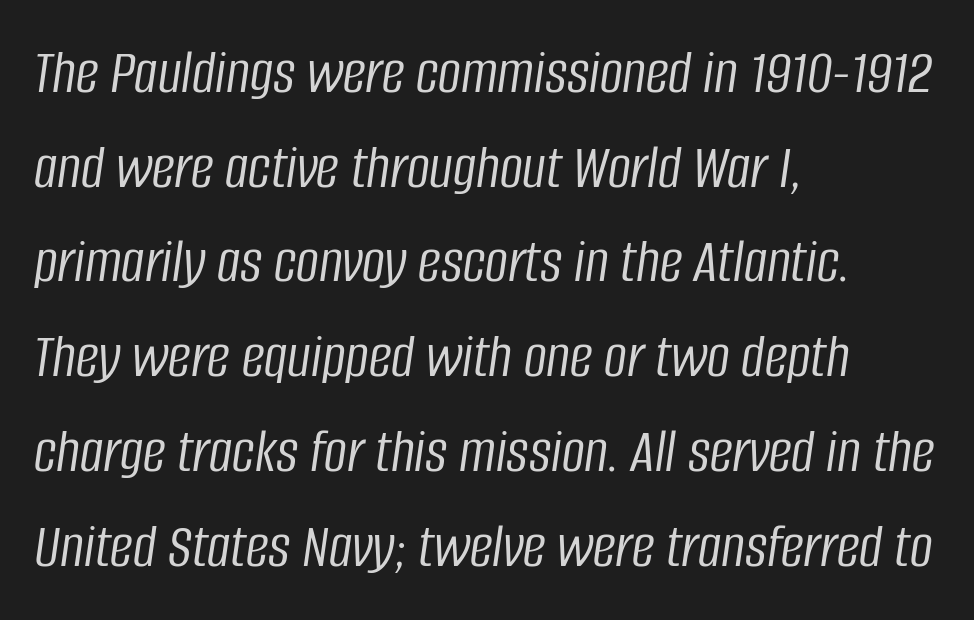
{"italic": "yes", "lean": "right", "slant_degrees": 8, "bold": "no", "weight": "light", "width": "condensed", "stroke_contrast": "low", "x_height": "large", "monospaced": "no", "underline": "no", "align": "left", "line_spacing": "normal", "line_spacing_ratio": 1.48, "letter_spacing": "normal", "letter_spacing_em": 0.0, "glyph_px": 64}
